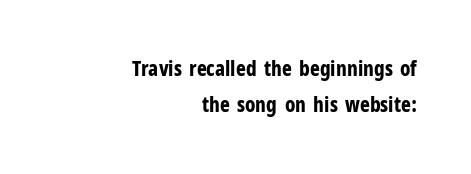
The specimen reads as upright at a glance. No extra tracking has been applied to these lines. The lines in this sample share a right terminus and differ only in where they begin. A clean baseline with only descenders dipping below it.
